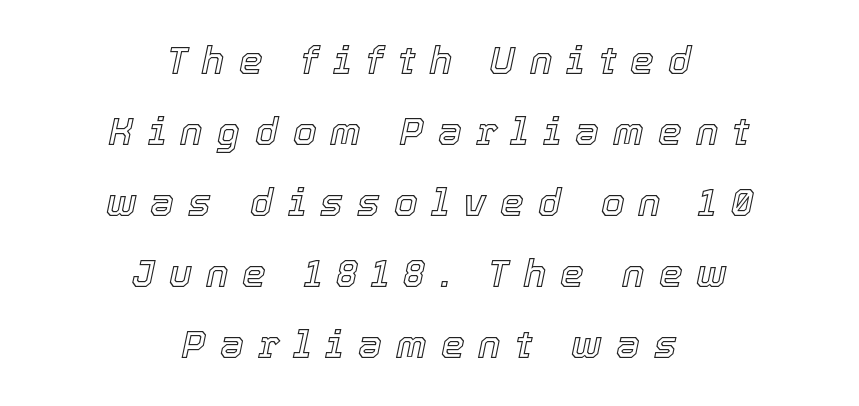
Descenders hang freely into open space. Here the designer chose a conventional face with non-uniform glyph widths. Rendered with sloped, italic letterforms. The passage is arranged like a title page — every line centered. Inter-character spacing is expanded well beyond the font's built-in metrics.
